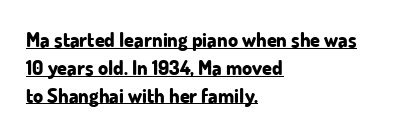
Leading matches the norm, producing a regular column. In terms of letterspacing, this is plain default setting. Visually the block forms a straight wall on the left and a jagged coastline on the right. Typographic density is high because the face is bold. Is there an underline? Yes — a line sits under the letters.
